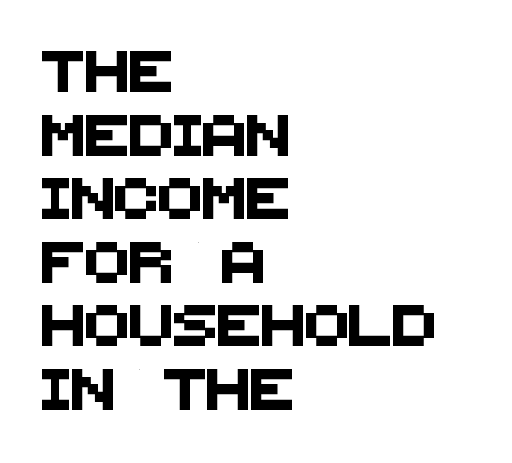
Tracking here is standard; glyphs follow each other at the usual distance. The passage shown stacks its lines at a standard gap. Unmarked baselines from the first word to the last. The face used here is a sans, in the tradition of grotesques and geometrics.
